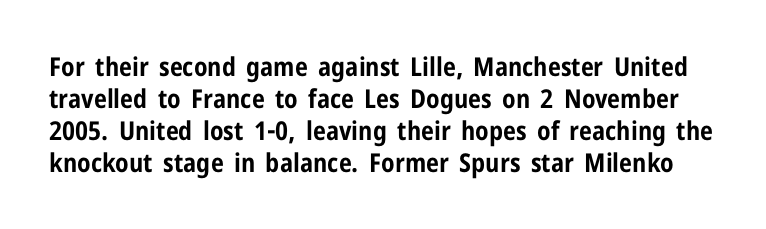
Q: Is the text bold? A: Yes.
Q: Is the text italic (slanted)? A: No, it is upright.
Q: Is the text underlined? A: No.
Q: Is the spacing between letters normal or unusually wide? A: Normal.
